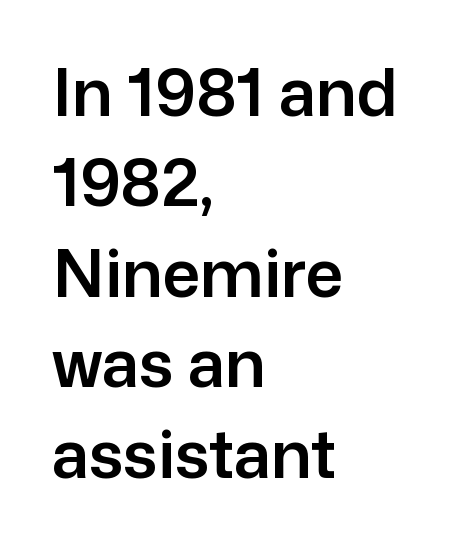
Q: Is the text italic (slanted)? A: No, it is upright.
Q: Is the typeface a serif or a sans-serif typeface? A: Sans-serif.
Q: Is the text underlined? A: No.
Q: How is the paragraph aligned? A: Left-aligned.
Q: Is the spacing between letters normal or unusually wide? A: Normal.
Q: Is the spacing between lines tight, normal or loose? A: Normal.
Q: Width (condensed, normal, or wide)? A: Normal.
Q: Stroke contrast? A: Low.
Q: x-height? A: Medium.
Q: Monospaced? A: No.
